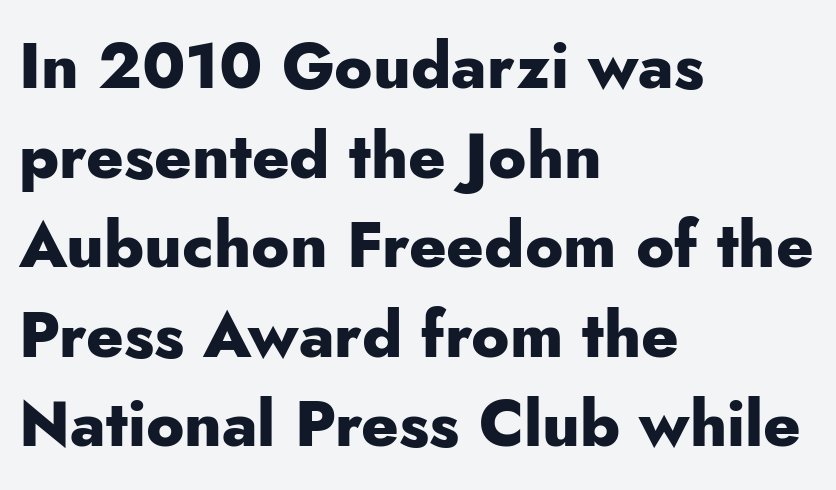
Nobody touched the tracking dial on this one. The letters advance in unequal steps, a hallmark of proportional type. It's the straight-up-and-down kind of type. Does the copy run flush right? No — it runs flush left. The passage shown stacks its lines at a standard gap. The typeface chosen for these lines omits serifs.
